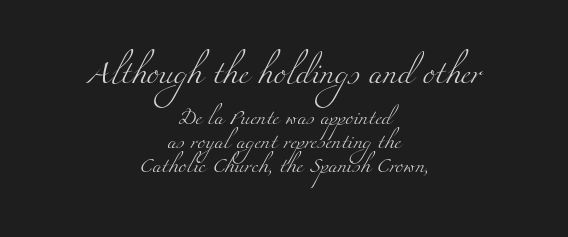
Q: Is the text bold? A: No.
Q: Is the text underlined? A: No.
Q: How is the paragraph aligned? A: Centered.
Q: Is the spacing between letters normal or unusually wide? A: Normal.
Q: Is the spacing between lines tight, normal or loose? A: Normal.
Q: Which block of text is set in a larger size, the first (top) or the second (bottom)? A: The first (top) one.
